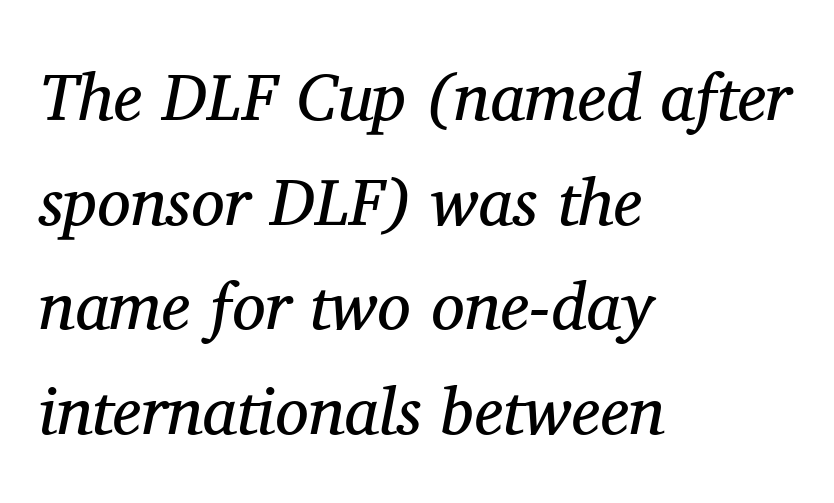
Q: Is the text bold? A: No.
Q: Is the text italic (slanted)? A: Yes, it leans right by about 11 degrees.
Q: Is the typeface a serif or a sans-serif typeface? A: Serif.
Q: Is the text underlined? A: No.
Q: How is the paragraph aligned? A: Left-aligned.
Q: Is the spacing between letters normal or unusually wide? A: Normal.
Q: Is the spacing between lines tight, normal or loose? A: Normal.
Q: Width (condensed, normal, or wide)? A: Normal.
Q: Stroke contrast? A: Medium.
Q: x-height? A: Medium.
Q: Monospaced? A: No.
